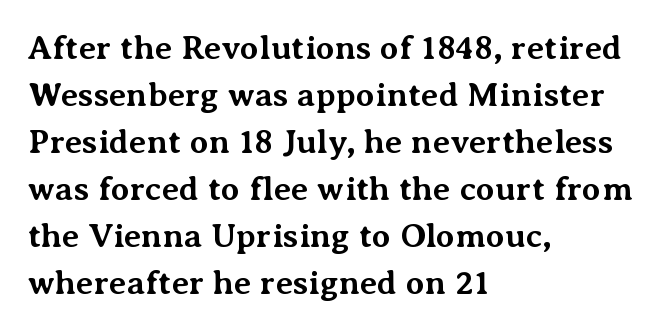
Reading down the block, your eye returns to a fixed left position each line. The line-height multiplier appears to be the usual default. Each row of text sits above clean, open space. Default kerning and tracking; the words read as compact shapes. Is this a fixed-width face? No — the glyphs have proportional, varying widths.
